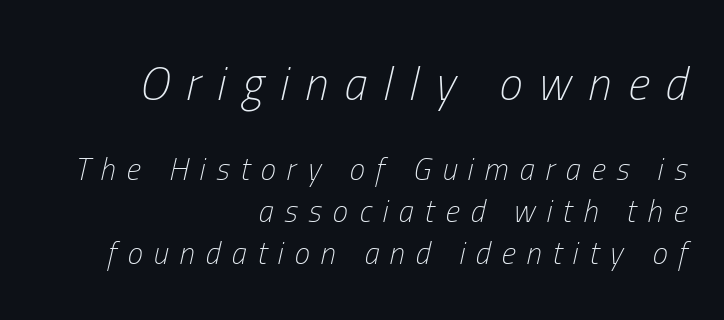
The image shows 47 px light, condensed type, italic (leaning right); set right-aligned, normal line spacing (1.35x), unusually wide letter spacing (+0.35 em), not underlined; the first (top) block is 1.52x larger; low stroke contrast and a medium x-height.
